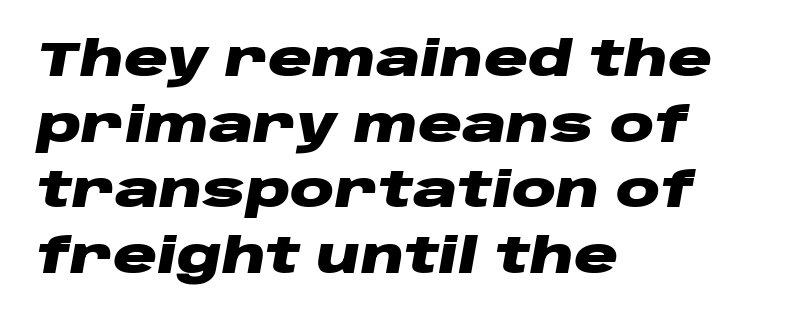
{"italic": "yes", "lean": "right", "slant_degrees": 10, "bold": "yes", "weight": "heavy", "width": "wide", "stroke_contrast": "low", "x_height": "large", "monospaced": "no", "underline": "no", "align": "left", "line_spacing": "normal", "line_spacing_ratio": 1.34, "letter_spacing": "normal", "letter_spacing_em": 0.0, "glyph_px": 49}
